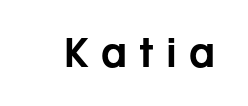
Q: Is the text italic (slanted)? A: No, it is upright.
Q: Is the typeface a serif or a sans-serif typeface? A: Sans-serif.
Q: Is the text underlined? A: No.
Q: Is the spacing between letters normal or unusually wide? A: Unusually wide.
Q: Width (condensed, normal, or wide)? A: Normal.
Q: Stroke contrast? A: Low.
Q: x-height? A: Medium.
Q: Monospaced? A: No.
